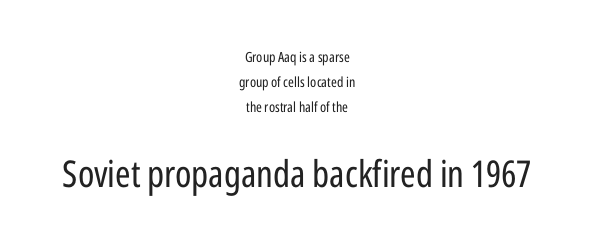
{"serif": "no", "italic": "no", "bold": "no", "weight": "regular", "width": "condensed", "stroke_contrast": "low", "x_height": "medium", "monospaced": "no", "underline": "no", "align": "center", "line_spacing_ratio": 1.77, "letter_spacing": "normal", "letter_spacing_em": 0.0, "larger_block": "second", "size_ratio": 2.64, "glyph_px": 37}
